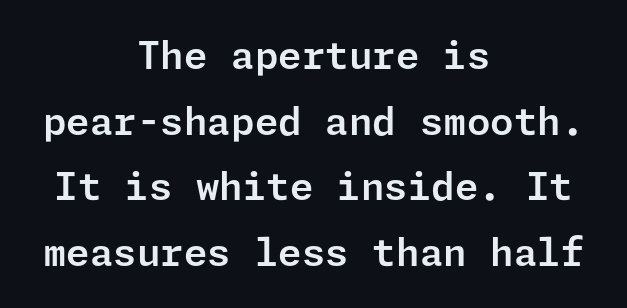
{"serif": "no", "italic": "no", "width": "normal", "stroke_contrast": "low", "x_height": "medium", "underline": "no", "align": "center", "line_spacing_ratio": 1.73, "letter_spacing": "normal", "letter_spacing_em": 0.0, "glyph_px": 38}
